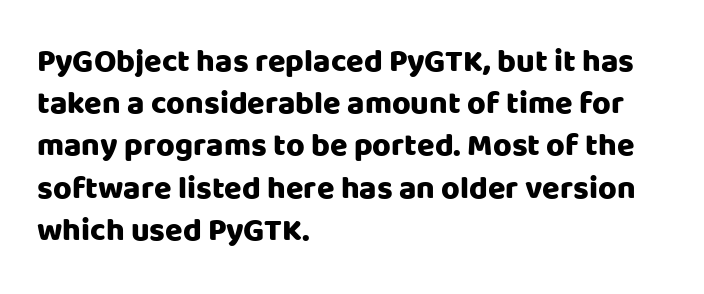
The image shows 32 px sans-serif type, upright; set left-aligned, normal line spacing (1.32x), normal letter spacing, not underlined; low stroke contrast and a large x-height.
